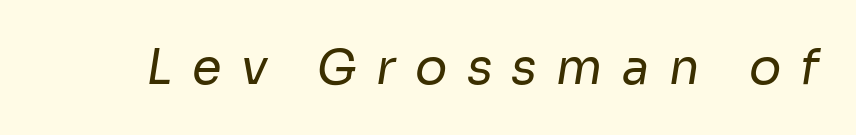
Nope, no serifs anywhere on these letters. A typesetter would call this heavily tracked-out type. You could not count columns in this text — the font is proportionally spaced. The area under the type is left untouched. Caption: face not bold, strokes unweighted.
